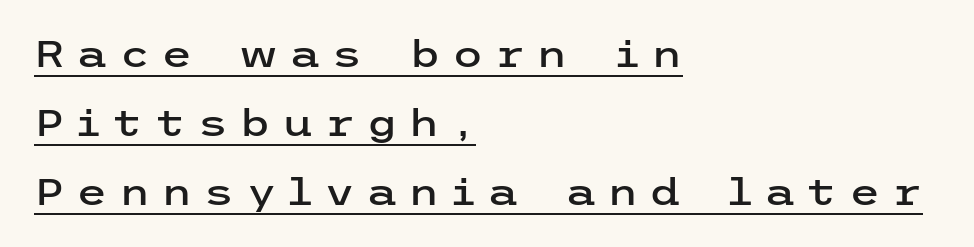
{"serif": "no", "italic": "no", "width": "wide", "stroke_contrast": "low", "x_height": "medium", "underline": "yes", "align": "left", "line_spacing": "loose", "line_spacing_ratio": 1.91, "letter_spacing": "wide", "letter_spacing_em": 0.3, "glyph_px": 36}
